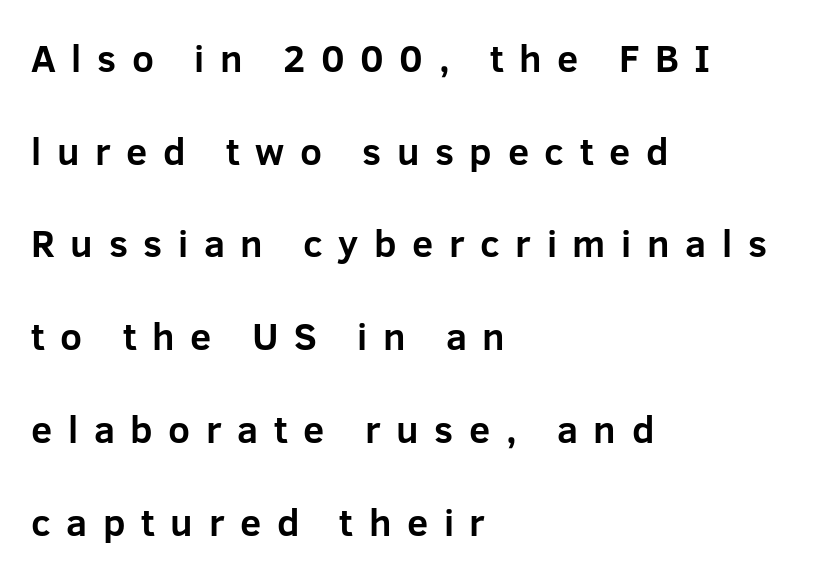
The image shows 38 px bold sans-serif type, upright; set left-aligned, loose line spacing (2.44x), unusually wide letter spacing (+0.41 em), not underlined; low stroke contrast and a medium x-height.
